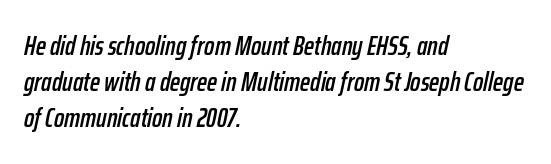
{"italic": "yes", "lean": "right", "slant_degrees": 12, "underline": "no", "align": "left", "line_spacing": "normal", "line_spacing_ratio": 1.34, "letter_spacing": "normal", "letter_spacing_em": 0.0, "glyph_px": 27}
